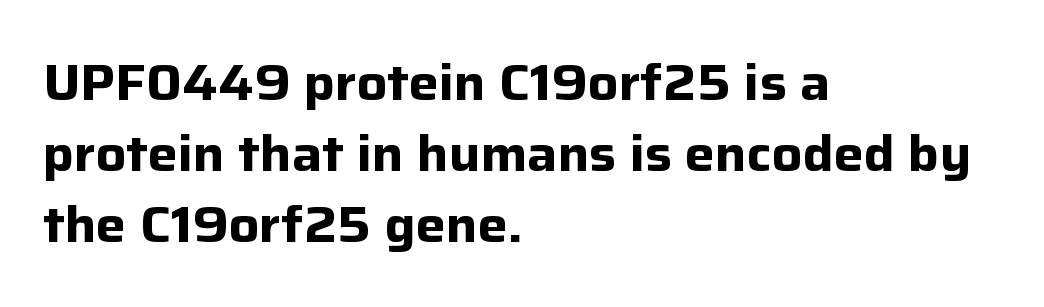
No extra tracking has been applied to these lines. Check where the strokes stop: nothing finishes them off — pure sans. Lines of text with bare space underneath. The typography opts for an upright posture over an oblique one. How would I describe the line gaps? Plain and ordinary. Every row of glyphs begins at an identical x-position on the left.
